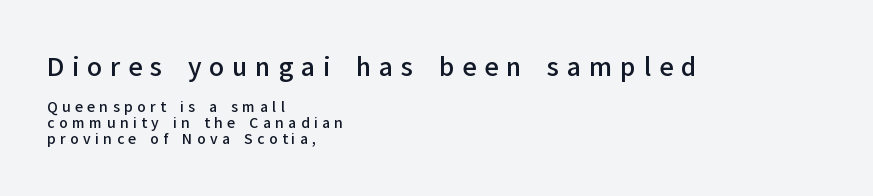
Q: Is the text bold? A: Semi-bold.
Q: Is the text italic (slanted)? A: No, it is upright.
Q: Is the text underlined? A: No.
Q: How is the paragraph aligned? A: Left-aligned.
Q: Is the spacing between letters normal or unusually wide? A: Unusually wide.
Q: Is the spacing between lines tight, normal or loose? A: Tight.
Q: Which block of text is set in a larger size, the first (top) or the second (bottom)? A: The first (top) one.
